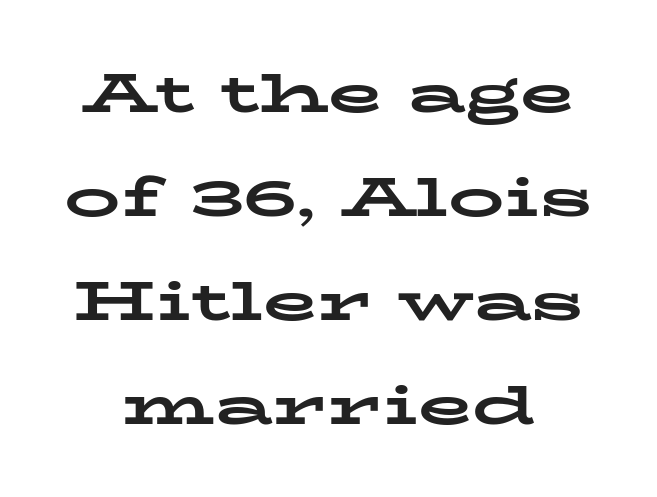
{"serif": "yes", "italic": "no", "bold": "yes", "weight": "bold", "width": "wide", "stroke_contrast": "low", "x_height": "medium", "monospaced": "no", "underline": "no", "line_spacing_ratio": 1.86, "letter_spacing": "normal", "letter_spacing_em": 0.0, "glyph_px": 56}
